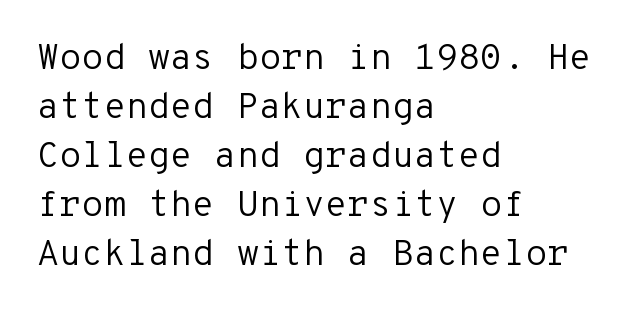
The type sits square on the baseline with zero lean. Leading matches the norm, producing a regular column. Check under the words: just untouched page. Heaviness? Minimal to ordinary, like unemphasized prose. You can tell from the bare stems that sans-serif type was used. Honestly, the letter spacing is just normal — you wouldn't notice it.
